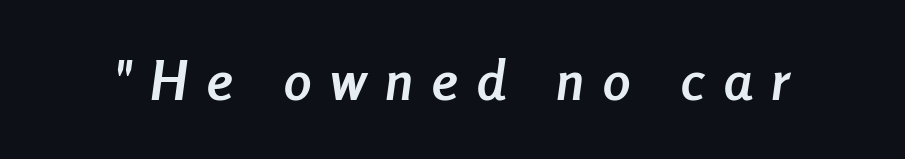
{"italic": "yes", "lean": "right", "slant_degrees": 8, "bold": "yes", "weight": "semibold", "width": "condensed", "stroke_contrast": "low", "x_height": "medium", "monospaced": "no", "underline": "no", "letter_spacing": "wide", "letter_spacing_em": 0.35, "glyph_px": 55}
